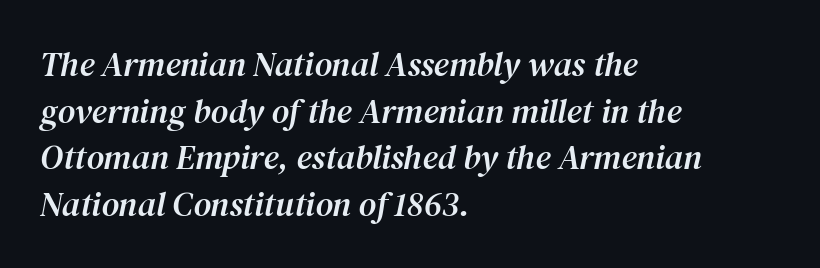
A normal amount of white space separates one row of letters from the next. Small tapered or slab feet sit at the stroke ends, so this counts as serif. Think of a printed novel: that variable character pitch is what you see here. Spacing between characters is what you'd get straight out of the box. The glyphs look as if they've been sheared to an angle.
